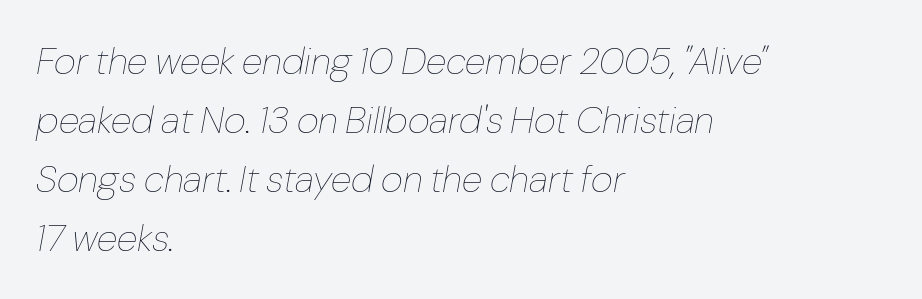
Caption: multi-line text, flush left, ragged right. In terms of letterspacing, this is plain default setting. Only glyphs here, with clear space below each row. A light-to-regular cut is what we see here.
